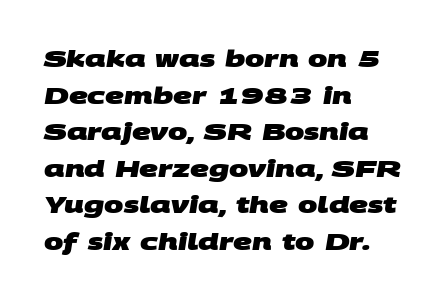
Strong, thick strokes mark this as bold type. Casual observation: everything's shoved over to the left. Only glyphs here, with clear space below each row. Vertically, the passage feels balanced, rows spaced as you'd expect.
